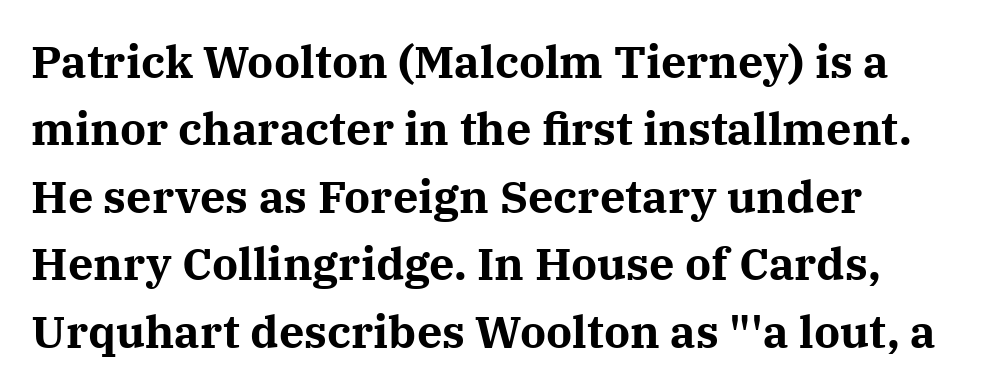
{"serif": "yes", "italic": "no", "bold": "yes", "weight": "bold", "width": "normal", "stroke_contrast": "medium", "x_height": "medium", "monospaced": "no", "underline": "no", "align": "left", "line_spacing": "normal", "line_spacing_ratio": 1.5, "letter_spacing": "normal", "letter_spacing_em": 0.0, "glyph_px": 45}
